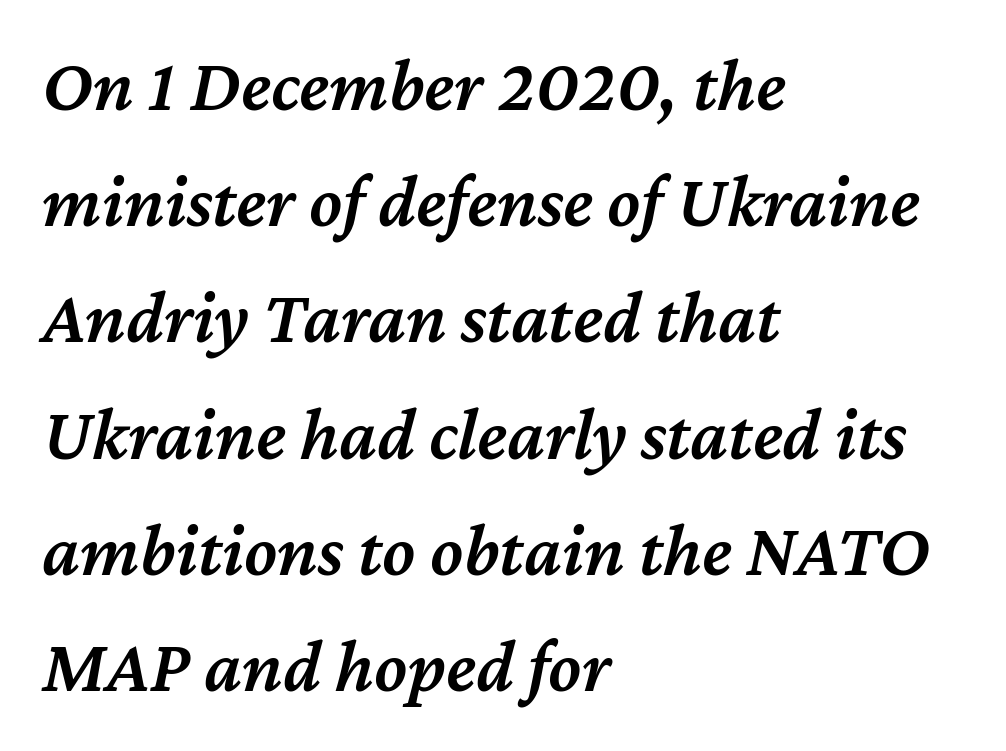
Horizontal bands of white between lines are of average thickness. The letters are semibold — heavier than regular but short of a full bold. You could not count columns in this text — the font is proportionally spaced. Is the letter spacing exaggerated? No — it looks like the ordinary default.
